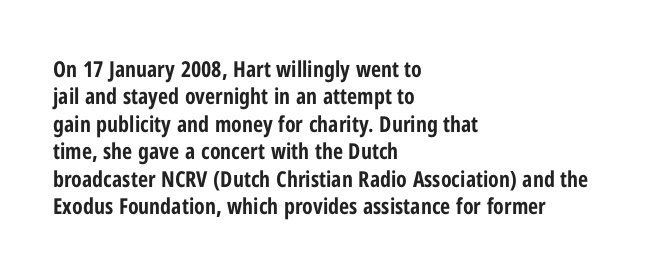
Q: Is the text bold? A: Yes.
Q: Is the text italic (slanted)? A: No, it is upright.
Q: Is the text underlined? A: No.
Q: How is the paragraph aligned? A: Left-aligned.
Q: Is the spacing between letters normal or unusually wide? A: Normal.
Q: Is the spacing between lines tight, normal or loose? A: Normal.
